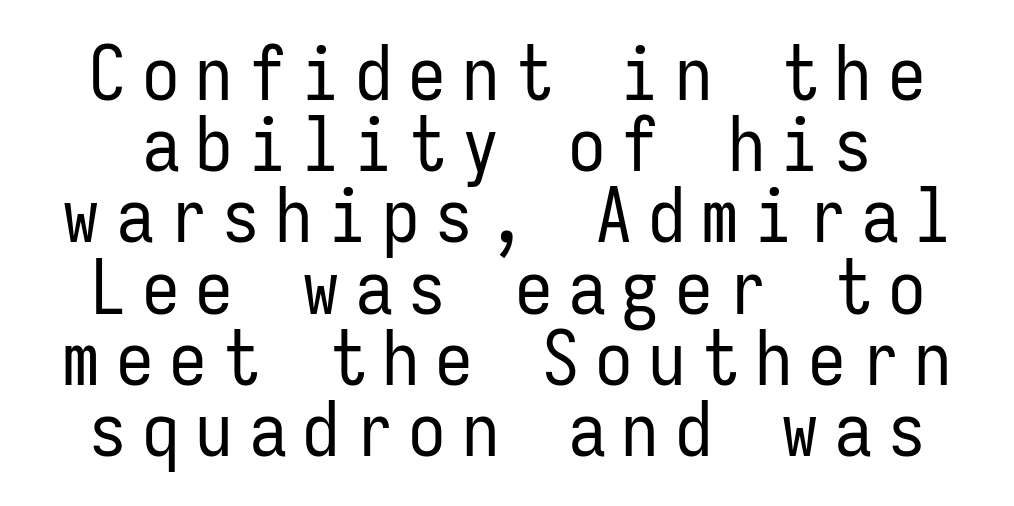
One glance says dense: line gaps are narrower than usual. No italicization has been applied; the sample stays upright. On a weight scale, this lands at 450 or below. Is this a sans? Yes — the strokes have no serifs.
